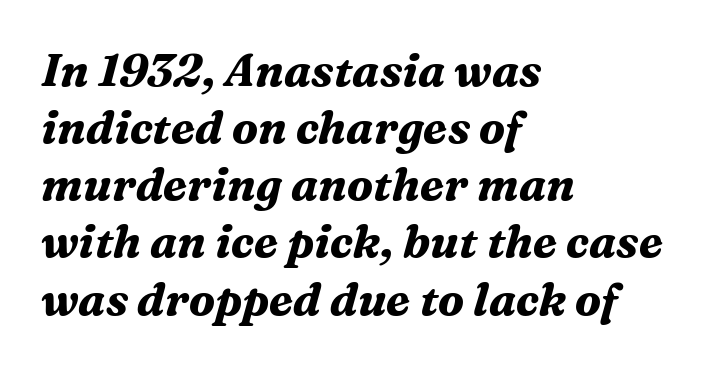
{"serif": "yes", "italic": "yes", "lean": "right", "slant_degrees": 16, "bold": "yes", "weight": "bold", "width": "normal", "stroke_contrast": "medium", "x_height": "medium", "monospaced": "no", "underline": "no", "align": "left", "line_spacing": "normal", "line_spacing_ratio": 1.27, "letter_spacing": "normal", "letter_spacing_em": 0.0, "glyph_px": 45}
